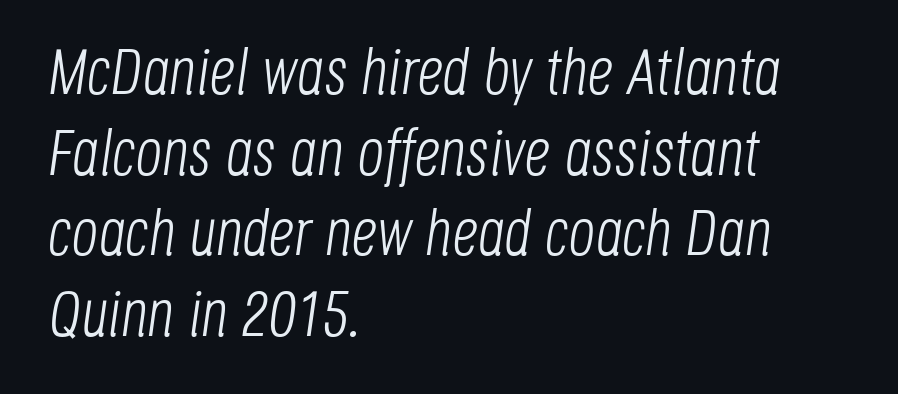
{"italic": "yes", "lean": "right", "slant_degrees": 8, "bold": "no", "weight": "light", "width": "condensed", "stroke_contrast": "low", "x_height": "large", "monospaced": "no", "underline": "no", "align": "left", "line_spacing_ratio": 1.24, "letter_spacing": "normal", "letter_spacing_em": 0.0, "glyph_px": 65}
